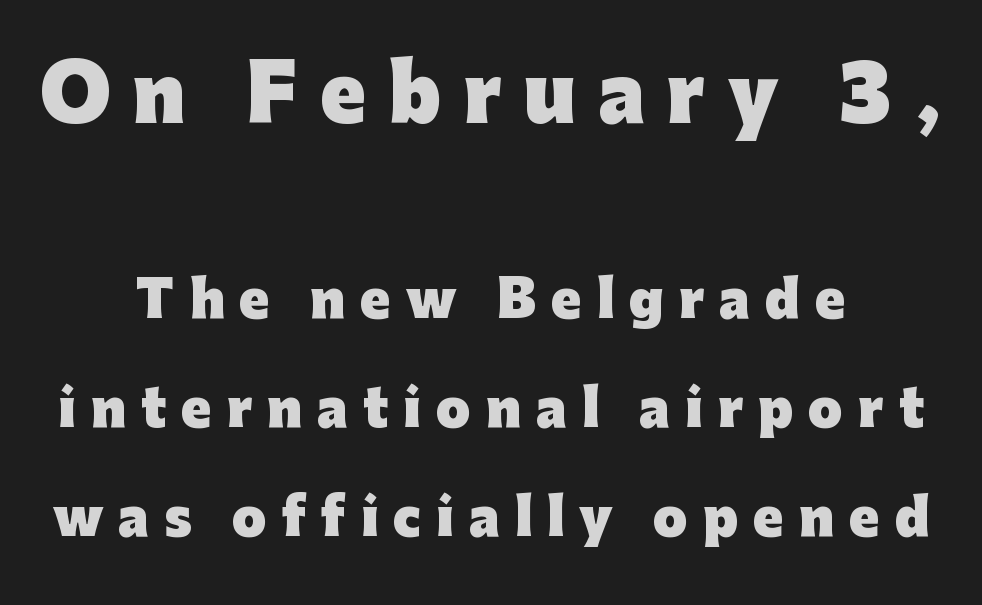
Q: Is the text bold? A: Yes.
Q: Is the text italic (slanted)? A: No, it is upright.
Q: Is the typeface a serif or a sans-serif typeface? A: Sans-serif.
Q: Is the text underlined? A: No.
Q: How is the paragraph aligned? A: Centered.
Q: Is the spacing between letters normal or unusually wide? A: Unusually wide.
Q: Is the spacing between lines tight, normal or loose? A: Loose.
Q: Which block of text is set in a larger size, the first (top) or the second (bottom)? A: The first (top) one.
Q: Width (condensed, normal, or wide)? A: Normal.
Q: Stroke contrast? A: Low.
Q: x-height? A: Medium.
Q: Monospaced? A: No.
